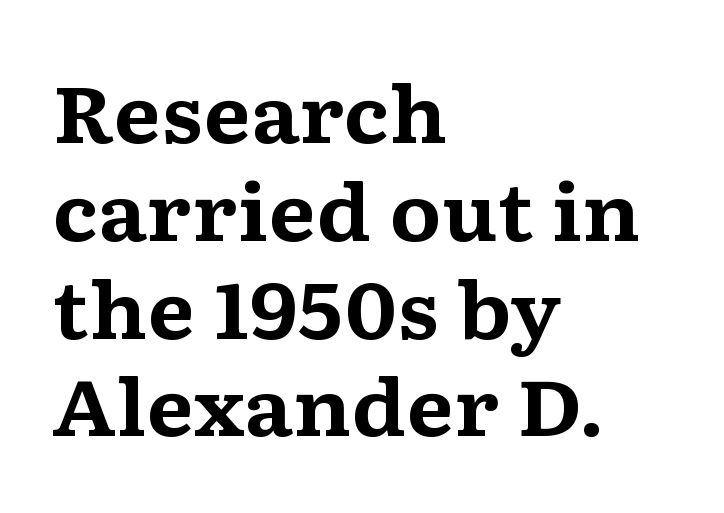
The image shows 77 px bold, wide serif type, upright; set left-aligned, normal line spacing (1.27x), normal letter spacing, not underlined; medium stroke contrast and a medium x-height.
